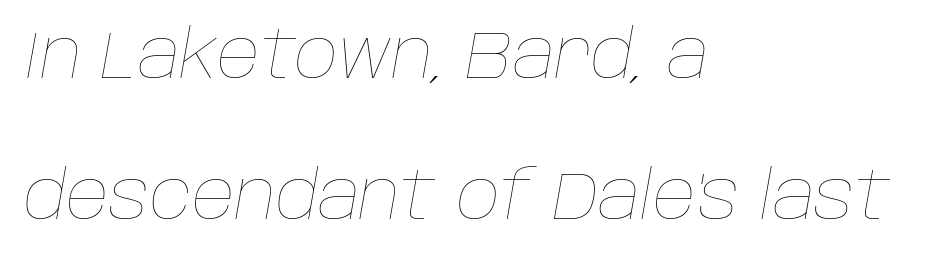
Think of a printed novel: that variable character pitch is what you see here. Looking at the ascenders, they clearly lean. Underlining? Definitely not there. Spacing between characters is what you'd get straight out of the box. The text block is weighted toward the left margin, trailing off unevenly rightward.
